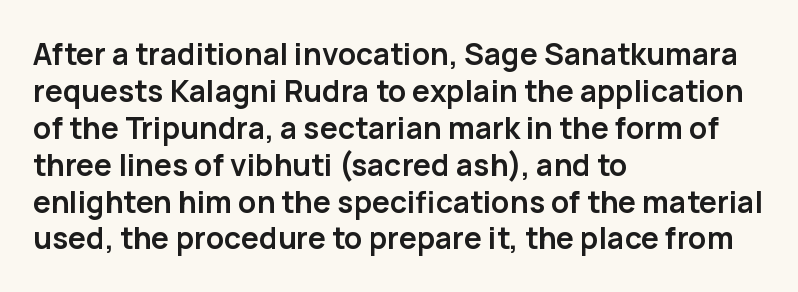
The axis of the letterforms is exactly vertical. Looks like regular typesetting: each glyph gets only the width it needs. Words appear dense and cohesive because spacing is normal. The lines in this sample share a left origin and differ only in where they stop. The zone under the glyphs is completely vacant. Each letter's strokes conclude bluntly, with no projecting serifs.
